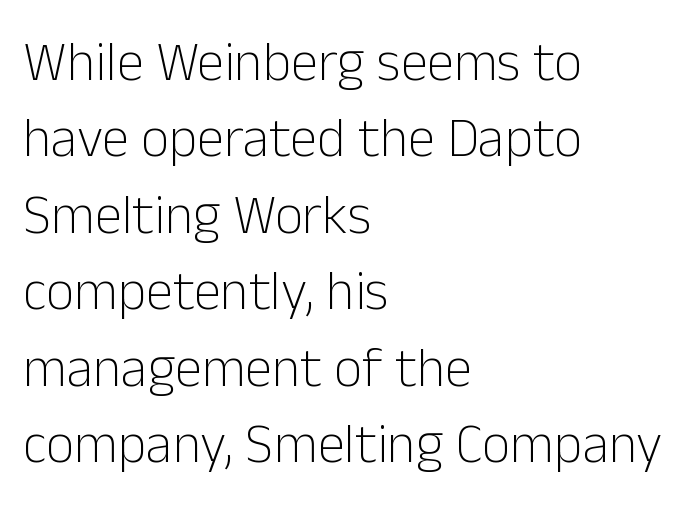
The image shows 55 px light sans-serif type, upright; set left-aligned, normal line spacing (1.39x), normal letter spacing, not underlined; low stroke contrast and a medium x-height.
